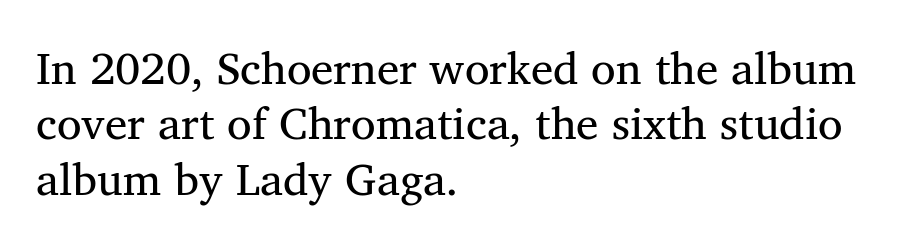
The type is set solid horizontally, with unmodified tracking. Serif or sans? Serif — the stroke terminals have little feet. The zone under the glyphs is completely vacant. Think of a printed novel: that variable character pitch is what you see here.
